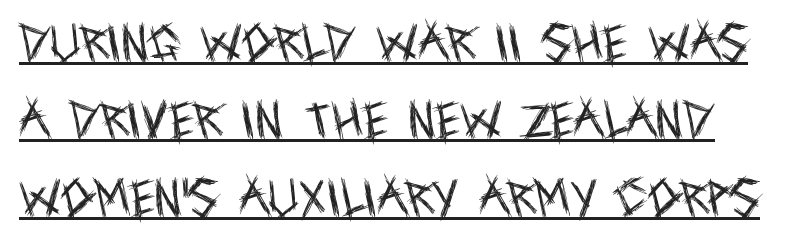
Q: Is the text bold? A: No.
Q: Is the text italic (slanted)? A: No, it is upright.
Q: Is the typeface a serif or a sans-serif typeface? A: Sans-serif.
Q: Is the text underlined? A: Yes.
Q: How is the paragraph aligned? A: Left-aligned.
Q: Is the spacing between letters normal or unusually wide? A: Normal.
Q: Width (condensed, normal, or wide)? A: Condensed.
Q: x-height? A: Large.
Q: Monospaced? A: No.
